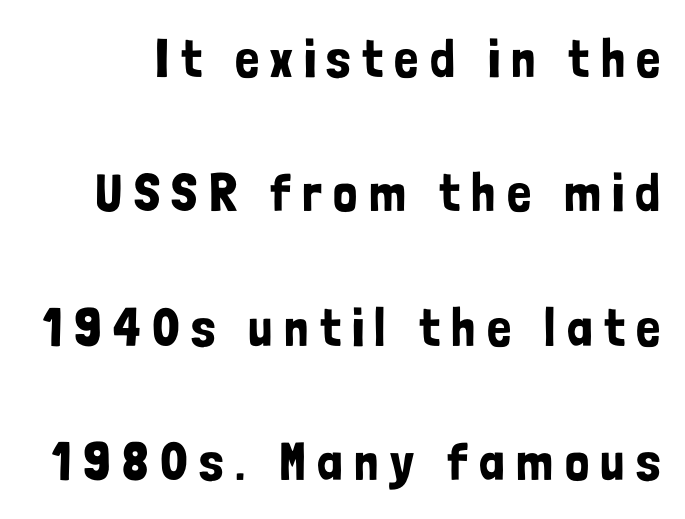
The image shows 54 px condensed sans-serif type, upright; set loose line spacing (2.49x), unusually wide letter spacing (+0.21 em), not underlined; low stroke contrast and a medium x-height.
